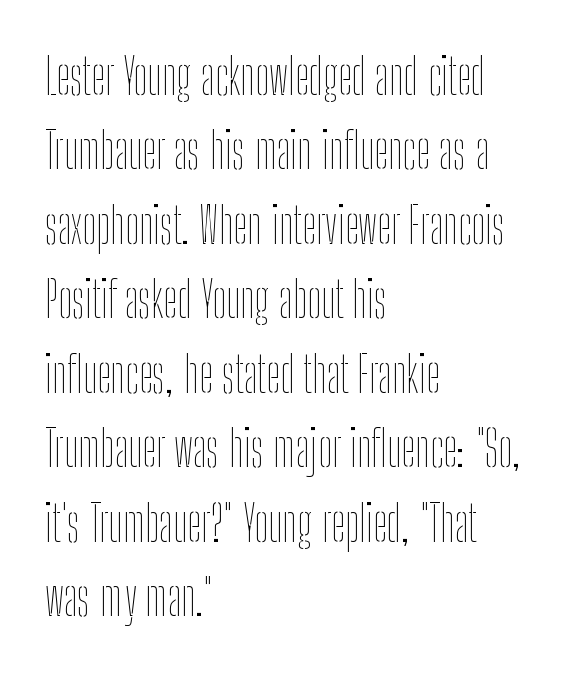
{"italic": "no", "bold": "no", "weight": "thin", "width": "condensed", "stroke_contrast": "low", "x_height": "medium", "monospaced": "no", "underline": "no", "align": "left", "line_spacing": "normal", "line_spacing_ratio": 1.49, "letter_spacing": "normal", "letter_spacing_em": 0.0, "glyph_px": 50}
